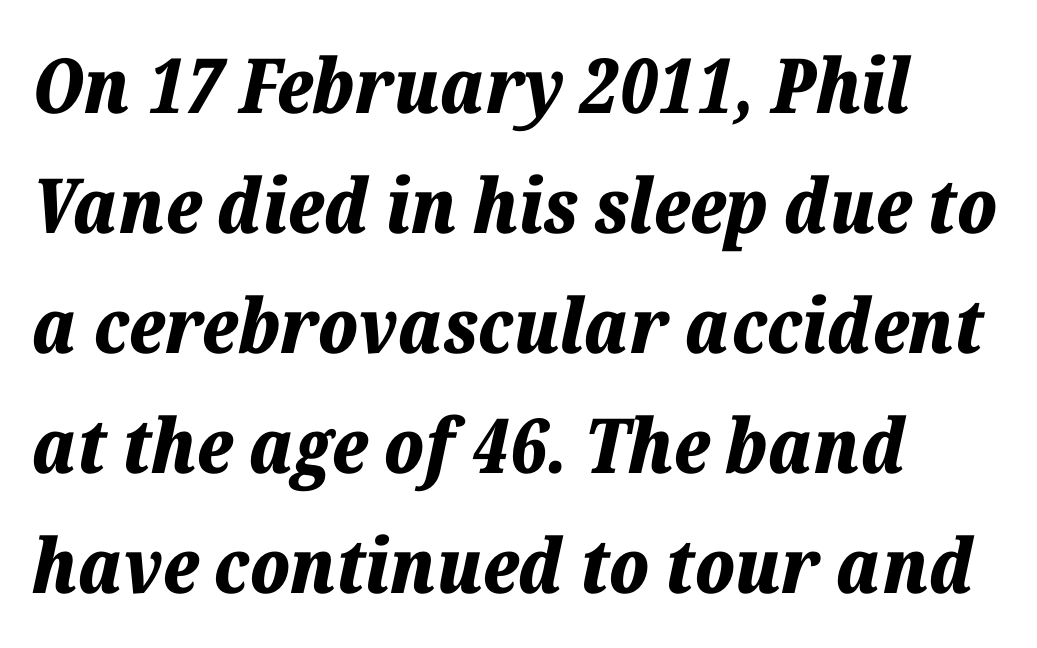
The image shows 76 px bold type, italic (leaning right); set left-aligned, normal line spacing (1.58x), normal letter spacing, not underlined; low stroke contrast and a medium x-height.
